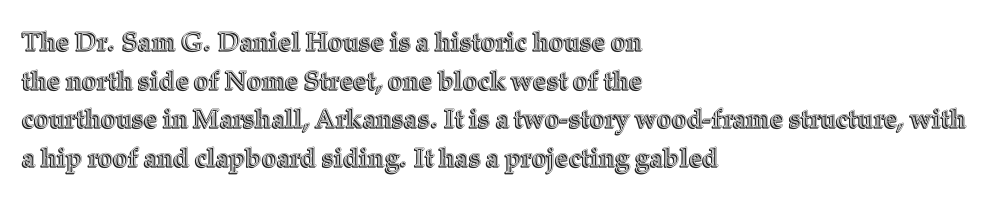
{"italic": "no", "underline": "no", "align": "left", "line_spacing": "normal", "line_spacing_ratio": 1.49, "letter_spacing": "normal", "letter_spacing_em": 0.0, "glyph_px": 26}
